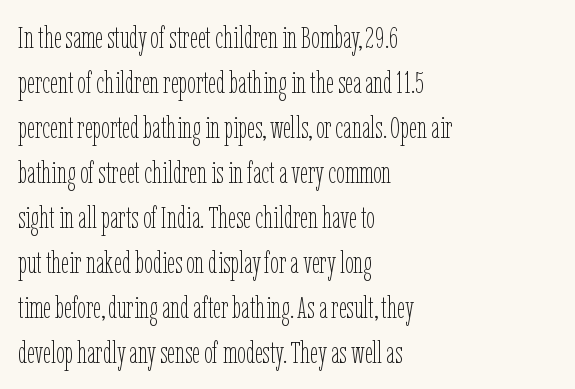
The image shows 31 px thin, condensed type, upright; set left-aligned, normal line spacing (1.45x), normal letter spacing, not underlined; low stroke contrast and a medium x-height.
